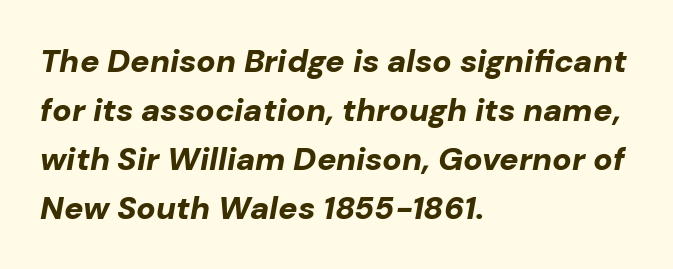
{"italic": "yes", "lean": "right", "slant_degrees": 10, "bold": "yes", "weight": "bold", "width": "normal", "stroke_contrast": "low", "x_height": "medium", "monospaced": "no", "underline": "no", "align": "left", "line_spacing": "normal", "line_spacing_ratio": 1.53, "letter_spacing": "normal", "letter_spacing_em": 0.0, "glyph_px": 32}
